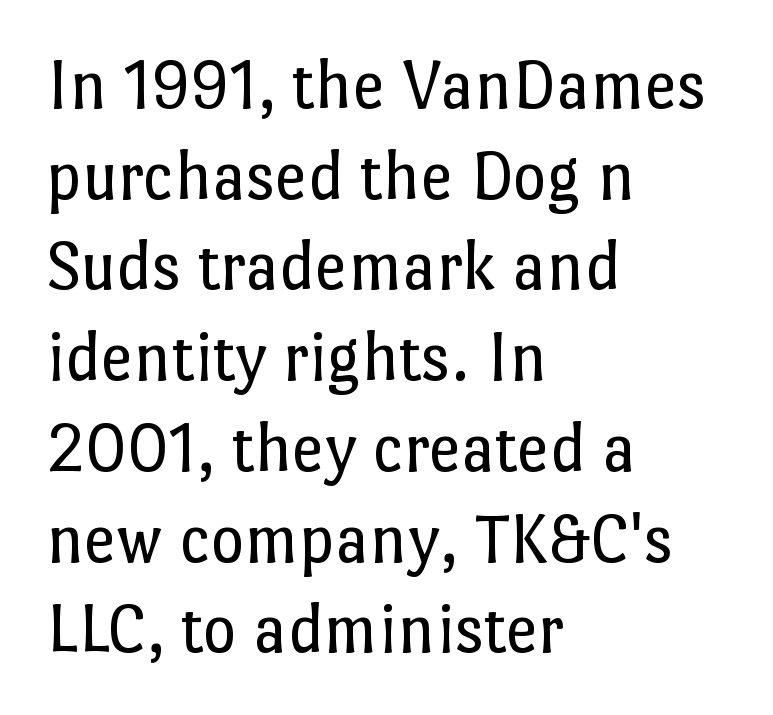
Q: Is the text bold? A: No.
Q: Is the text italic (slanted)? A: No, it is upright.
Q: Is the text underlined? A: No.
Q: How is the paragraph aligned? A: Left-aligned.
Q: Is the spacing between letters normal or unusually wide? A: Normal.
Q: Is the spacing between lines tight, normal or loose? A: Normal.
Q: Width (condensed, normal, or wide)? A: Normal.
Q: Stroke contrast? A: Low.
Q: x-height? A: Medium.
Q: Monospaced? A: No.
